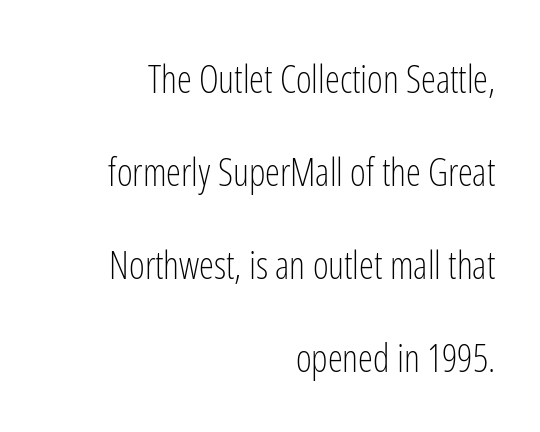
The typesetting does not lean heavy: it is not bold. Casual observation: everything's shoved over to the right. Think of a printed novel: that variable character pitch is what you see here. A great deal of white space separates one row of letters from the next. This sample uses an upright cut, with every glyph sitting square on the baseline.
